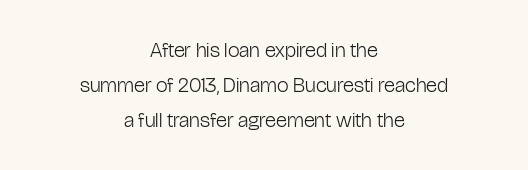
{"italic": "no", "bold": "no", "underline": "no", "align": "center", "line_spacing": "normal", "line_spacing_ratio": 1.66, "letter_spacing": "normal", "letter_spacing_em": 0.0, "glyph_px": 21}
